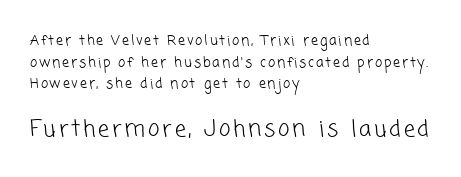
The image shows 22 px text type; set left-aligned, normal line spacing (1.55x), not underlined; the second (bottom) block is 1.57x larger.
